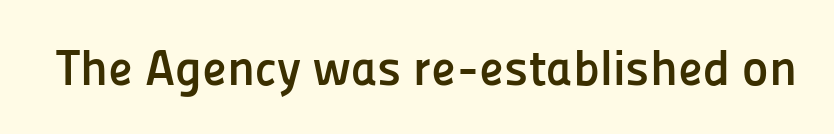
Q: Is the text bold? A: Yes.
Q: Is the text italic (slanted)? A: No, it is upright.
Q: Is the typeface a serif or a sans-serif typeface? A: Sans-serif.
Q: Is the text underlined? A: No.
Q: Is the spacing between letters normal or unusually wide? A: Normal.
Q: Width (condensed, normal, or wide)? A: Normal.
Q: Stroke contrast? A: Low.
Q: x-height? A: Medium.
Q: Monospaced? A: No.
